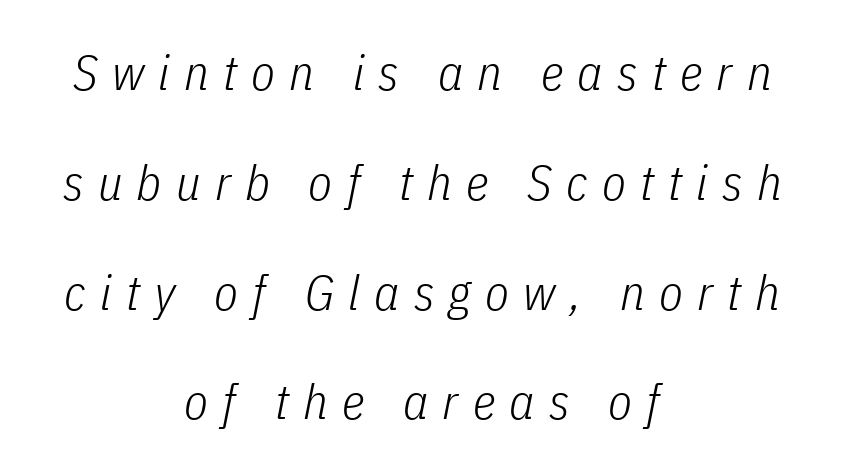
The designer dialed line spacing up above the default. A quiet, ordinary-to-light weight characterises the typeface. Tracking here is generous; glyphs stand well apart from one another. There's an unmistakable incline to the writing here. Has an underline been added? It has not. Each line is balanced around a shared central axis.
